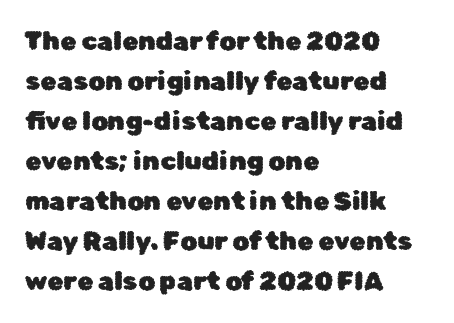
The image shows 26 px text type, upright; set left-aligned, normal line spacing (1.54x), normal letter spacing, not underlined.
